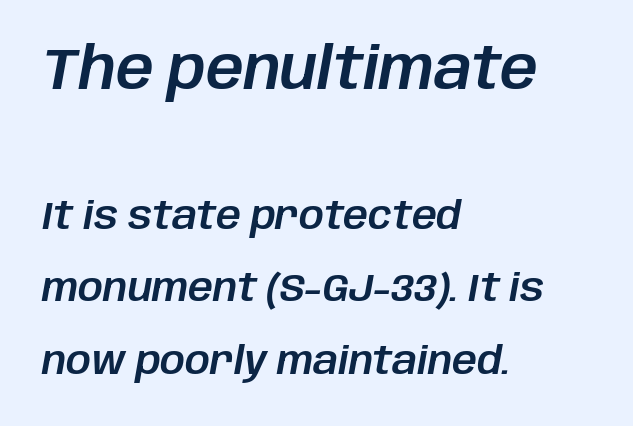
The strip under each line holds only bare page. One-word summary of the alignment: left. The face used here has a pronounced slope to its letters. Here the designer chose a conventional face with non-uniform glyph widths.
